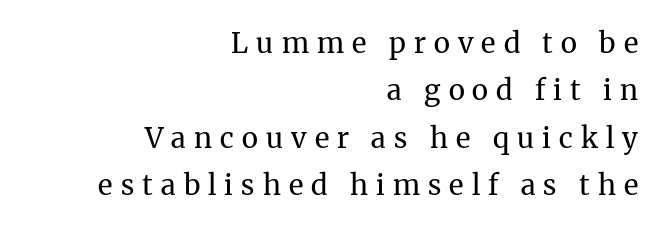
Nothing heavy about these letters — not bold at all. Leading: standard. Here the glyphs are tracked loosely, breaking word shapes into spaced letters. If you drew a line through each stem, it would be perfectly vertical. Are there feet on the stems? There are — it's a serif. Do the characters align in a grid? No, the font is proportional.
